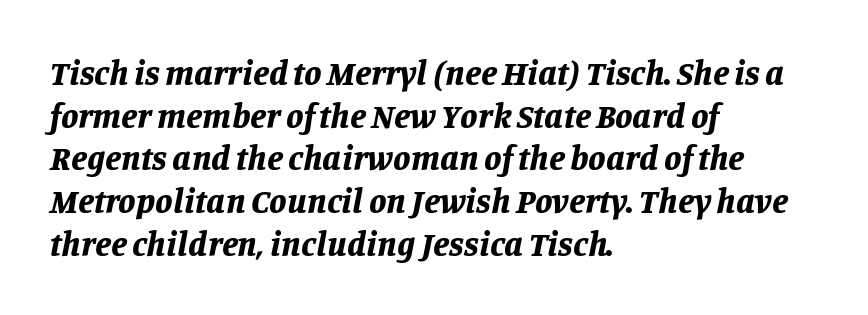
Q: Is the text bold? A: Yes.
Q: Is the text italic (slanted)? A: Yes, it leans right by about 11 degrees.
Q: Is the text underlined? A: No.
Q: How is the paragraph aligned? A: Left-aligned.
Q: Is the spacing between letters normal or unusually wide? A: Normal.
Q: Width (condensed, normal, or wide)? A: Normal.
Q: Stroke contrast? A: Low.
Q: x-height? A: Large.
Q: Monospaced? A: No.
